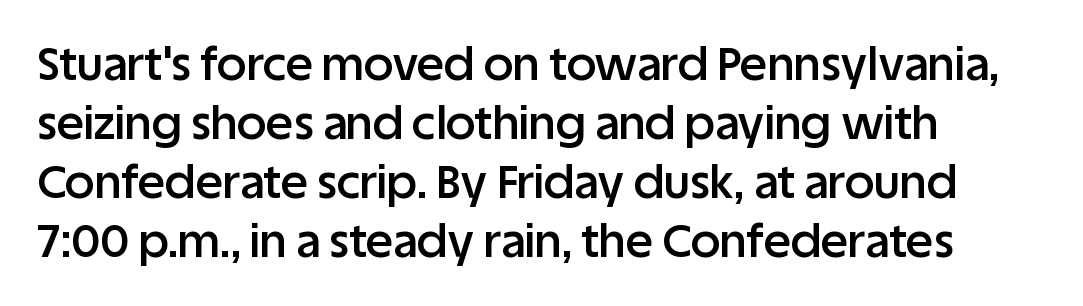
The image shows 46 px semibold sans-serif type, upright; set left-aligned, normal line spacing (1.28x), normal letter spacing, not underlined; low stroke contrast and a large x-height.
